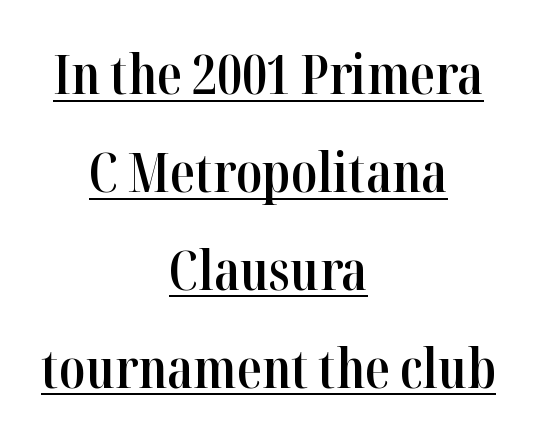
Q: Is the text bold? A: Semi-bold.
Q: Is the text italic (slanted)? A: No, it is upright.
Q: Is the typeface a serif or a sans-serif typeface? A: Serif.
Q: Is the text underlined? A: Yes.
Q: How is the paragraph aligned? A: Centered.
Q: Is the spacing between letters normal or unusually wide? A: Normal.
Q: Width (condensed, normal, or wide)? A: Condensed.
Q: Stroke contrast? A: High.
Q: x-height? A: Medium.
Q: Monospaced? A: No.
